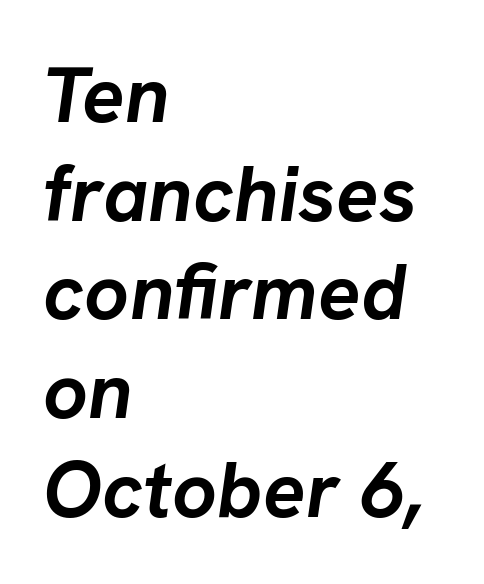
Q: Is the text bold? A: Yes.
Q: Is the text italic (slanted)? A: Yes, it leans right by about 8 degrees.
Q: Is the text underlined? A: No.
Q: How is the paragraph aligned? A: Left-aligned.
Q: Is the spacing between letters normal or unusually wide? A: Normal.
Q: Is the spacing between lines tight, normal or loose? A: Normal.
Q: Width (condensed, normal, or wide)? A: Normal.
Q: Stroke contrast? A: Low.
Q: x-height? A: Medium.
Q: Monospaced? A: No.
